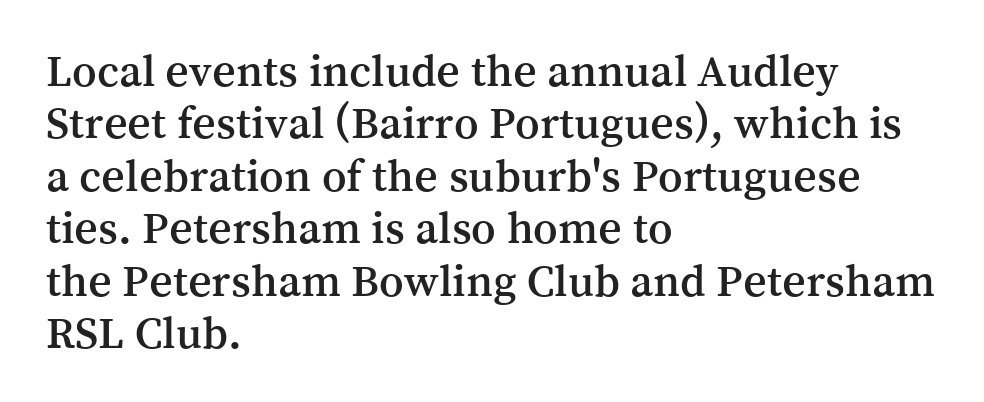
The passage shown is typed in a proportional face where columns would drift. The paragraph shown leans on its left margin. The rendering uses a small line-height, squeezing the rows. The specimen omits any rule beneath the text block's lines.
